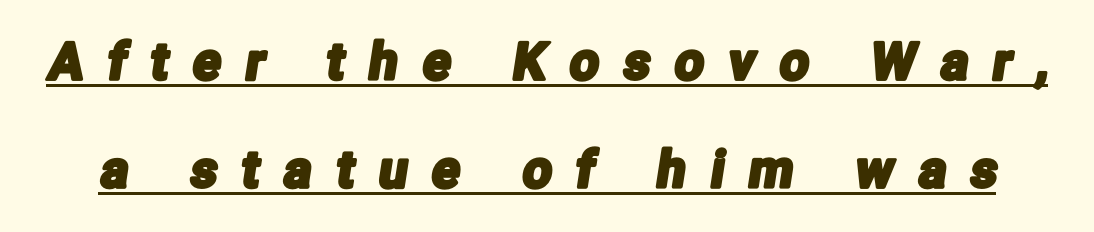
The image shows 51 px condensed sans-serif type; set loose line spacing (2.12x), unusually wide letter spacing (+0.49 em), underlined; low stroke contrast and a medium x-height.
